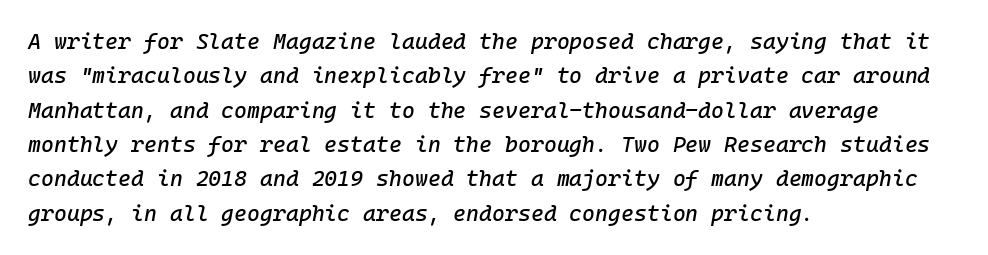
Italic: yes, the glyphs are oblique. Caption: multi-line text, flush left, ragged right. Letters rest on an invisible, unmarked baseline. Observe the ordinary spacing: letters are neighbours, not strangers.
